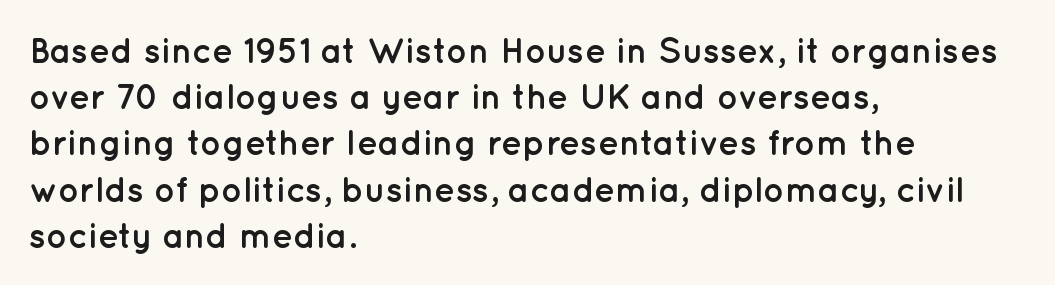
{"serif": "no", "italic": "no", "bold": "yes", "weight": "semibold", "width": "normal", "stroke_contrast": "low", "x_height": "medium", "monospaced": "no", "underline": "no", "align": "left", "line_spacing": "normal", "line_spacing_ratio": 1.32, "letter_spacing": "normal", "letter_spacing_em": 0.0, "glyph_px": 35}
